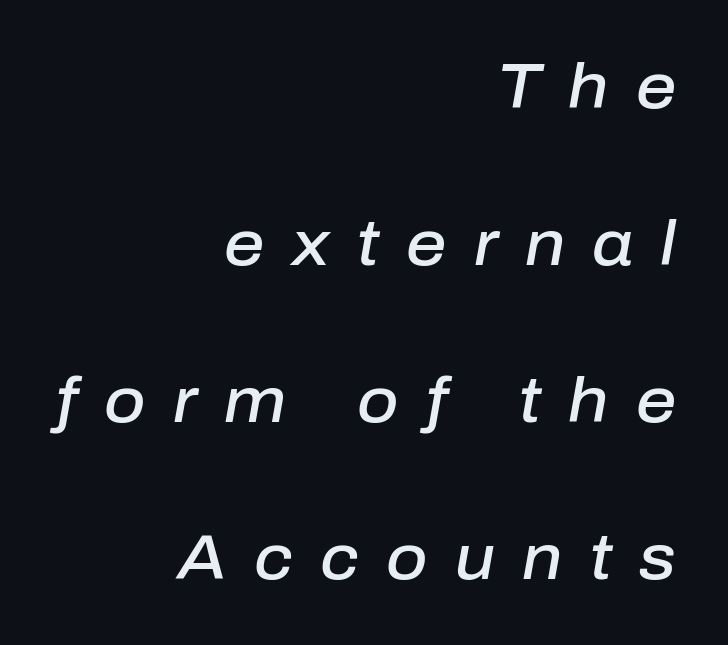
{"italic": "yes", "lean": "right", "slant_degrees": 10, "bold": "semi", "weight": "semibold", "width": "normal", "stroke_contrast": "low", "x_height": "medium", "monospaced": "no", "underline": "no", "align": "right", "line_spacing": "loose", "line_spacing_ratio": 2.49, "letter_spacing": "wide", "letter_spacing_em": 0.43, "glyph_px": 63}
